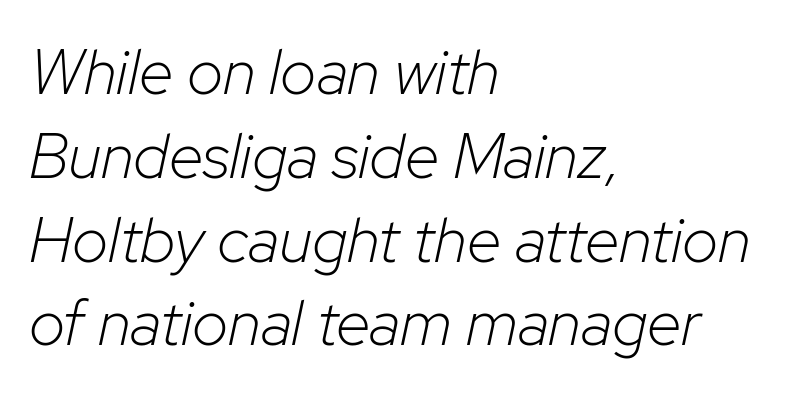
Q: Is the text bold? A: No.
Q: Is the text italic (slanted)? A: Yes, it leans right by about 12 degrees.
Q: Is the text underlined? A: No.
Q: How is the paragraph aligned? A: Left-aligned.
Q: Is the spacing between letters normal or unusually wide? A: Normal.
Q: Is the spacing between lines tight, normal or loose? A: Normal.
Q: Width (condensed, normal, or wide)? A: Normal.
Q: Stroke contrast? A: Low.
Q: x-height? A: Medium.
Q: Monospaced? A: No.
